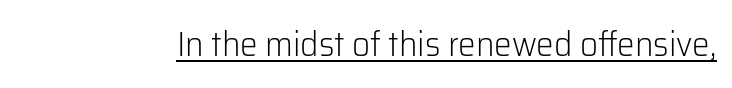
The passage shown is typeset with a sans-serif family. Do the characters align in a grid? No, the font is proportional. Does the lettering tilt? It doesn't — this is upright. Like a heading marked for emphasis, these lines bear an underscore. Honestly, the letter spacing is just normal — you wouldn't notice it.
